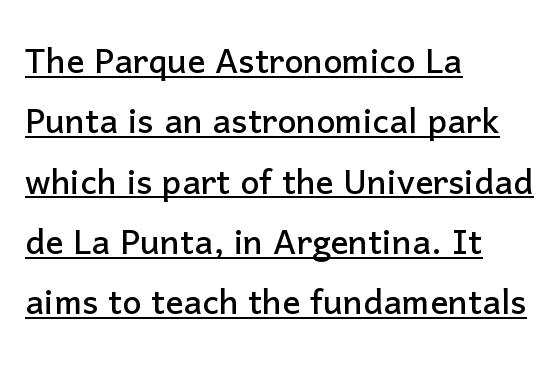
{"serif": "no", "italic": "no", "width": "normal", "stroke_contrast": "low", "x_height": "medium", "monospaced": "no", "underline": "yes", "align": "left", "line_spacing": "normal", "line_spacing_ratio": 1.34, "letter_spacing": "normal", "letter_spacing_em": 0.0, "glyph_px": 45}
